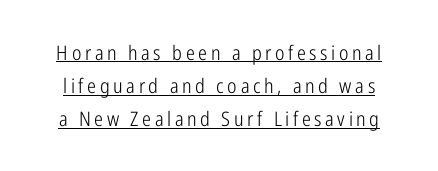
The image shows 20 px text type, upright; set normal line spacing (1.66x), underlined.
